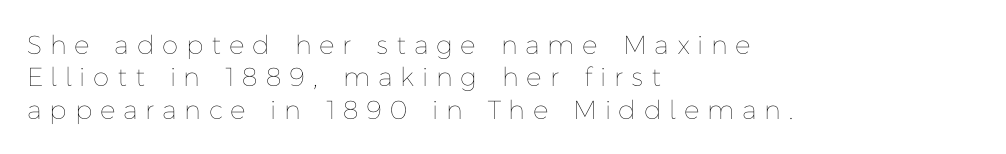
Q: Is the text bold? A: No.
Q: Is the text italic (slanted)? A: No, it is upright.
Q: Is the text underlined? A: No.
Q: How is the paragraph aligned? A: Left-aligned.
Q: Is the spacing between letters normal or unusually wide? A: Unusually wide.
Q: Is the spacing between lines tight, normal or loose? A: Normal.
